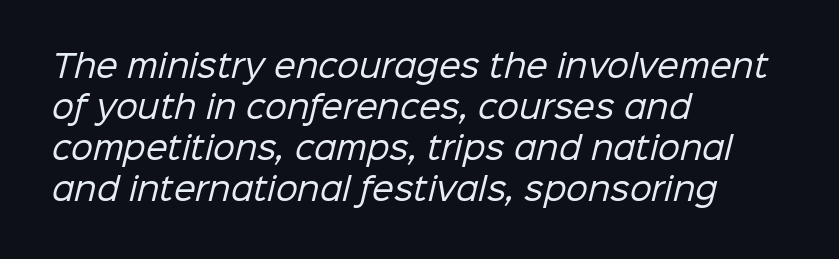
{"serif": "no", "bold": "no", "weight": "regular", "width": "normal", "stroke_contrast": "low", "x_height": "medium", "monospaced": "no", "underline": "no", "align": "left", "line_spacing": "normal", "line_spacing_ratio": 1.32, "letter_spacing": "normal", "letter_spacing_em": 0.0, "glyph_px": 31}
